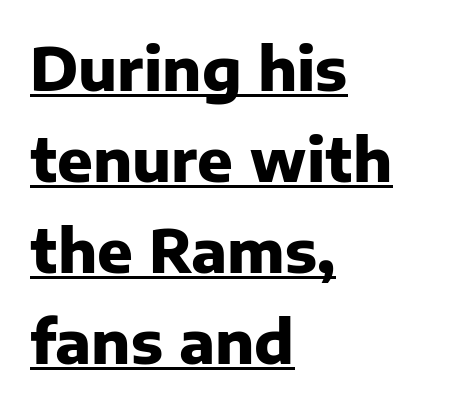
{"serif": "no", "italic": "no", "bold": "yes", "weight": "heavy", "width": "normal", "stroke_contrast": "low", "x_height": "medium", "monospaced": "no", "underline": "yes", "align": "left", "line_spacing": "normal", "line_spacing_ratio": 1.54, "letter_spacing": "normal", "letter_spacing_em": 0.0, "glyph_px": 59}
